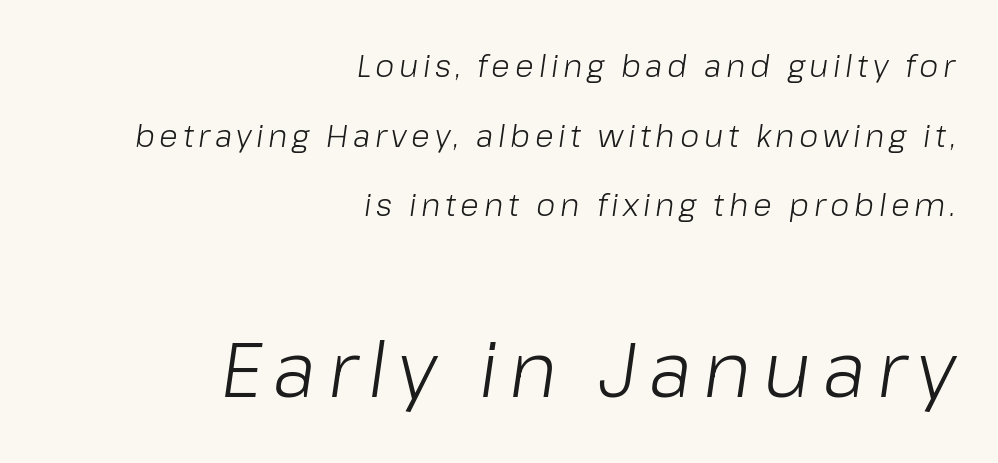
The passage shown leans; its letterforms are oblique. A great deal of white space separates one row of letters from the next. The zone under the glyphs is completely vacant. The font is comparable to plain body text, perhaps lighter.
